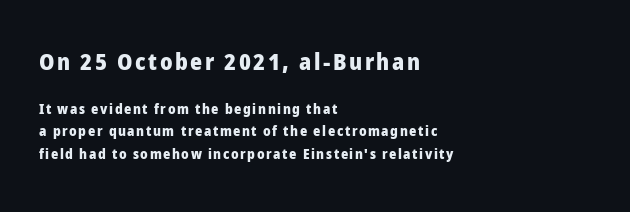
Q: Is the text bold? A: Yes.
Q: Is the text italic (slanted)? A: No, it is upright.
Q: Is the text underlined? A: No.
Q: How is the paragraph aligned? A: Left-aligned.
Q: Is the spacing between lines tight, normal or loose? A: Normal.
Q: Which block of text is set in a larger size, the first (top) or the second (bottom)? A: The first (top) one.
